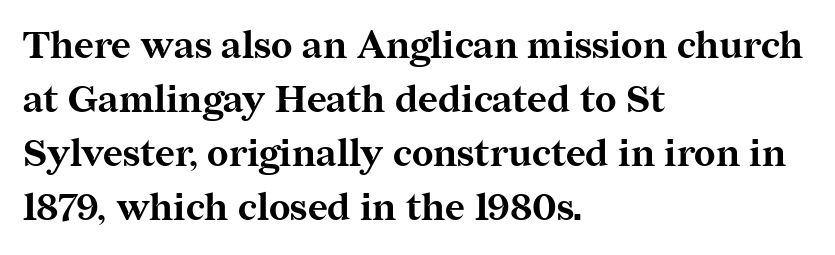
Q: Is the text bold? A: Yes.
Q: Is the text italic (slanted)? A: No, it is upright.
Q: Is the typeface a serif or a sans-serif typeface? A: Serif.
Q: Is the text underlined? A: No.
Q: How is the paragraph aligned? A: Left-aligned.
Q: Is the spacing between letters normal or unusually wide? A: Normal.
Q: Is the spacing between lines tight, normal or loose? A: Normal.
Q: Width (condensed, normal, or wide)? A: Normal.
Q: Stroke contrast? A: Medium.
Q: x-height? A: Medium.
Q: Monospaced? A: No.
